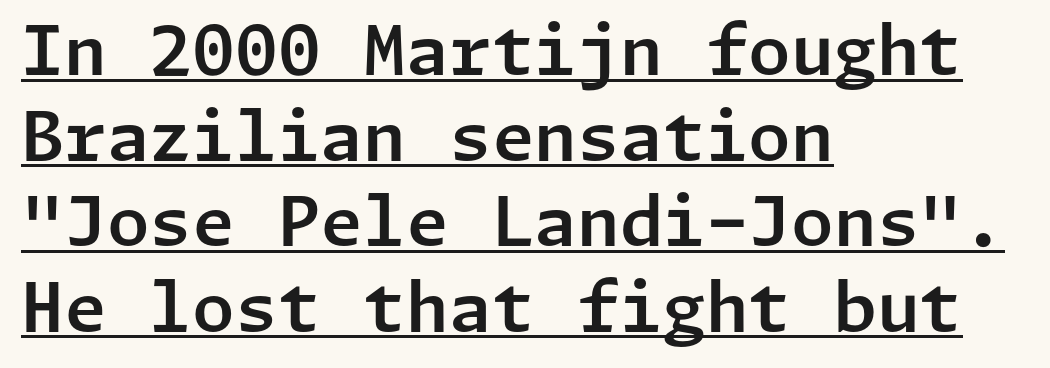
{"serif": "no", "italic": "no", "width": "normal", "stroke_contrast": "low", "x_height": "medium", "underline": "yes", "align": "left", "line_spacing_ratio": 1.24, "letter_spacing": "normal", "letter_spacing_em": 0.0, "glyph_px": 69}
